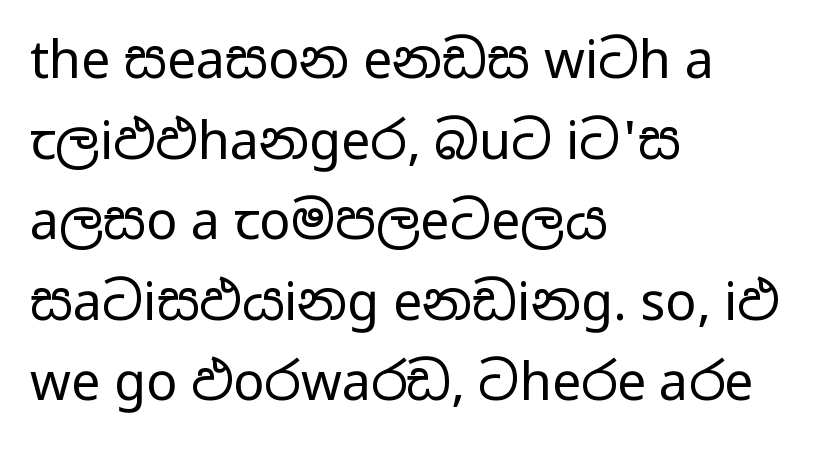
{"serif": "no", "italic": "no", "bold": "no", "weight": "regular", "width": "wide", "stroke_contrast": "low", "x_height": "medium", "monospaced": "no", "underline": "no", "align": "left", "line_spacing": "normal", "line_spacing_ratio": 1.55, "letter_spacing": "normal", "letter_spacing_em": 0.0, "glyph_px": 52}
